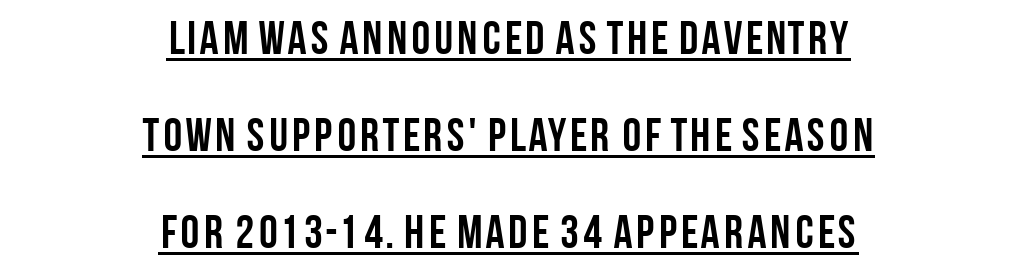
{"serif": "no", "italic": "no", "bold": "yes", "weight": "semibold", "width": "condensed", "stroke_contrast": "low", "x_height": "large", "monospaced": "no", "underline": "yes", "align": "center", "line_spacing": "loose", "line_spacing_ratio": 2.06, "letter_spacing": "normal", "letter_spacing_em": 0.0, "glyph_px": 47}
